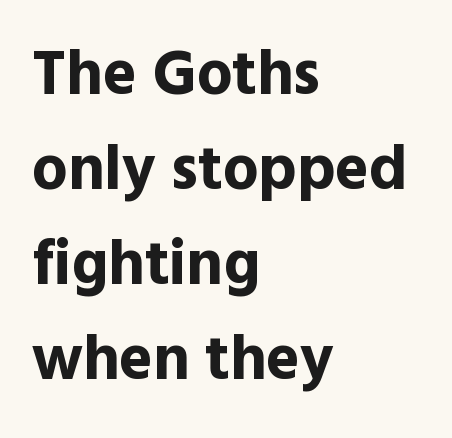
Reading down the block, your eye returns to a fixed left position each line. The letters stand straight up with perfectly vertical stems. Any mark beneath the type? The region is blank. The glyphs in this specimen are sans serif. How heavy is the stroke? Heavy — this is a bold. What's the leading like? Ordinary, nothing unusual.
